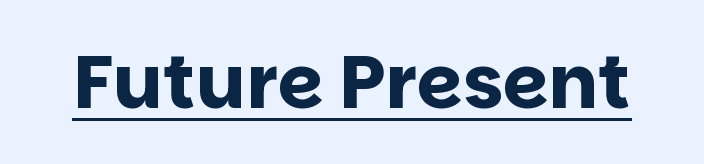
Q: Is the text bold? A: Yes.
Q: Is the text italic (slanted)? A: No, it is upright.
Q: Is the typeface a serif or a sans-serif typeface? A: Sans-serif.
Q: Is the text underlined? A: Yes.
Q: Is the spacing between letters normal or unusually wide? A: Normal.
Q: Width (condensed, normal, or wide)? A: Normal.
Q: Stroke contrast? A: Low.
Q: x-height? A: Large.
Q: Monospaced? A: No.
